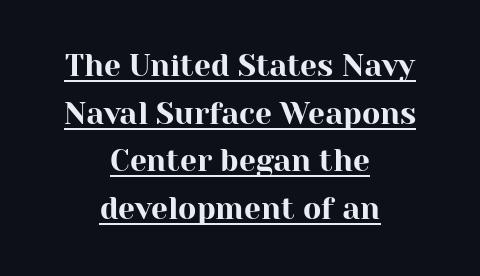
A typographer would call this underscored text. Font category for this specimen: serif. The line texture is even and compact thanks to regular tracking. Proportional: the letters do not fall into vertical columns. Honestly, the row spacing looks completely unremarkable.
